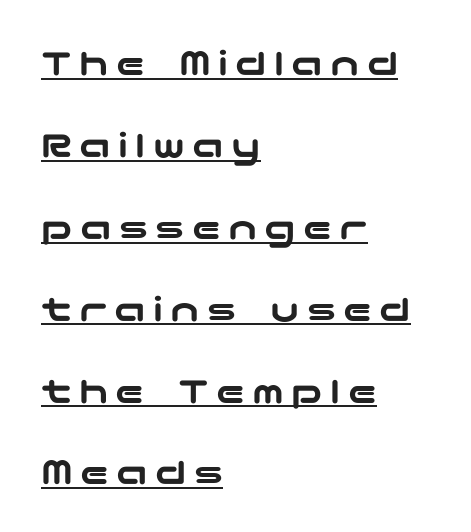
Q: Is the text italic (slanted)? A: No, it is upright.
Q: Is the typeface a serif or a sans-serif typeface? A: Sans-serif.
Q: Is the text underlined? A: Yes.
Q: How is the paragraph aligned? A: Left-aligned.
Q: Is the spacing between lines tight, normal or loose? A: Loose.
Q: Width (condensed, normal, or wide)? A: Wide.
Q: Stroke contrast? A: Low.
Q: x-height? A: Medium.
